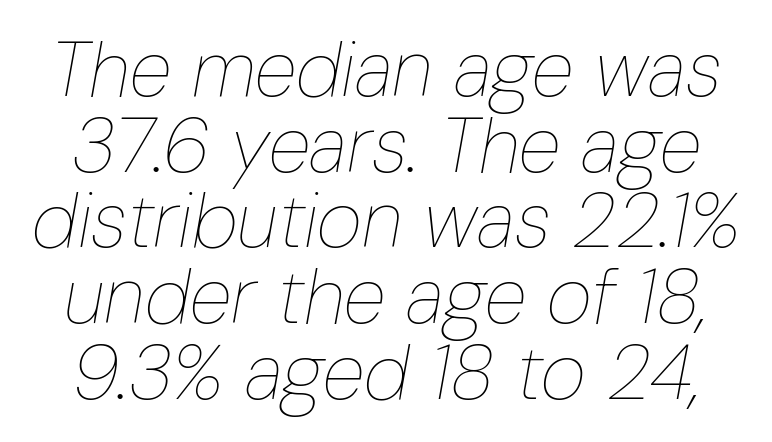
Note the varied advance widths — an 'i' is clearly narrower than an 'm'. The face used here is rendered with its standard letterfit. Plain, unruled lines of type. Unbolded letterforms with no extra heft. Designer's note — italics engaged.
